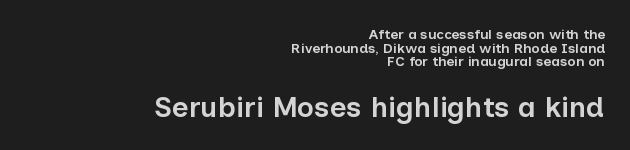
The face used here appears at its bigger size in the lower chunk. The letters advance in unequal steps, a hallmark of proportional type. Leading: reduced. Every character sits straight up, as roman type does. Its strokes are somewhat broadened, the hallmark of semibold type.
